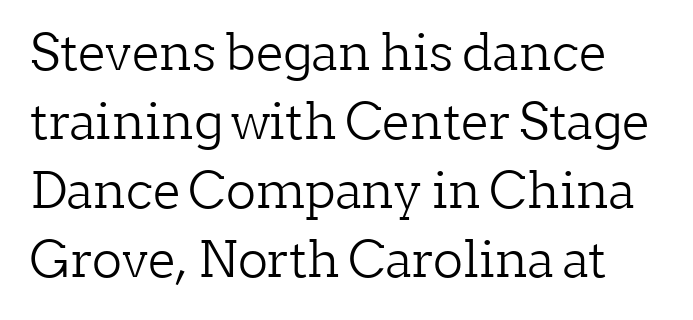
Q: Is the text bold? A: No.
Q: Is the text italic (slanted)? A: No, it is upright.
Q: Is the typeface a serif or a sans-serif typeface? A: Serif.
Q: Is the text underlined? A: No.
Q: Is the spacing between letters normal or unusually wide? A: Normal.
Q: Is the spacing between lines tight, normal or loose? A: Normal.
Q: Width (condensed, normal, or wide)? A: Normal.
Q: Stroke contrast? A: Low.
Q: x-height? A: Medium.
Q: Monospaced? A: No.
